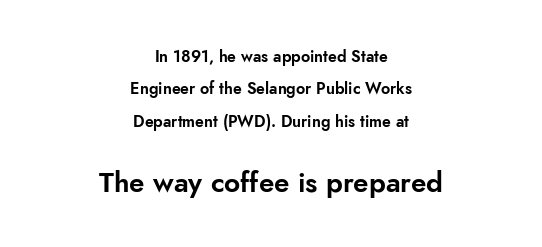
Nope, no serifs anywhere on these letters. The type sits square on the baseline with zero lean. This rendering features lettering with no underline. Casual observation: everything's sitting right in the middle. Each word holds together tightly as a unit, with standard inter-letter gaps. Here the designer chose a conventional face with non-uniform glyph widths.
